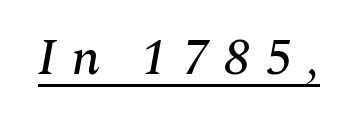
Q: Is the text italic (slanted)? A: Yes, it leans right by about 10 degrees.
Q: Is the typeface a serif or a sans-serif typeface? A: Serif.
Q: Is the text underlined? A: Yes.
Q: Is the spacing between letters normal or unusually wide? A: Unusually wide.
Q: Width (condensed, normal, or wide)? A: Normal.
Q: Stroke contrast? A: Medium.
Q: x-height? A: Medium.
Q: Monospaced? A: No.
